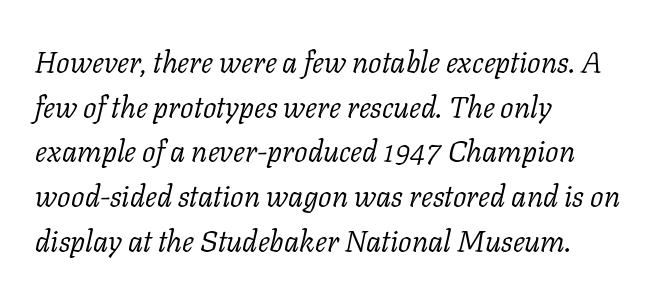
There's an unmistakable incline to the writing here. Rows of type keep a routine distance in the vertical direction. Teacher's note: observe the even left margin — that is flush-left alignment. The weight would be labelled regular, book, light, or lighter still. Varying glyph widths throughout — classic text-font behaviour. The horizontal fit of the characters is conventional and even.
